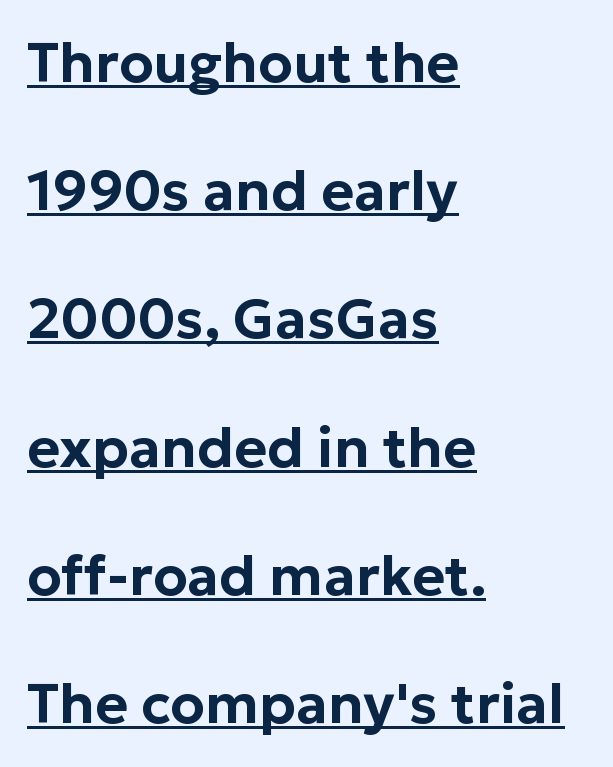
The image shows 56 px sans-serif type, upright; set left-aligned, loose line spacing (2.29x), normal letter spacing, underlined; low stroke contrast and a medium x-height.
